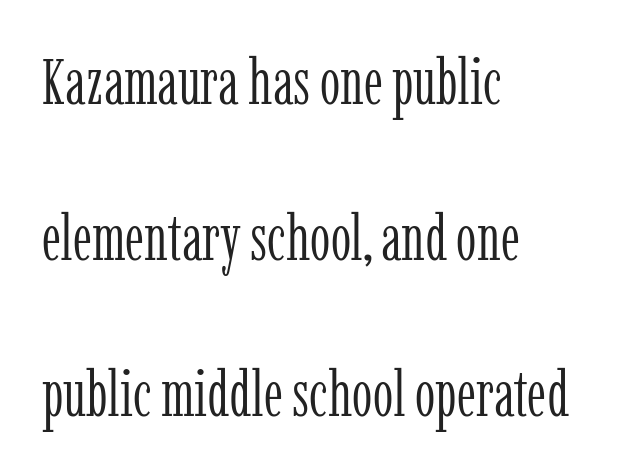
This reads as an unemphasized weight, regular at the heaviest. To sum up the face: it has serifs. The face used here is proportionally spaced, like ordinary book or web type. The rag falls on the right side of this text block. One glance says open: line gaps are wider than usual.
